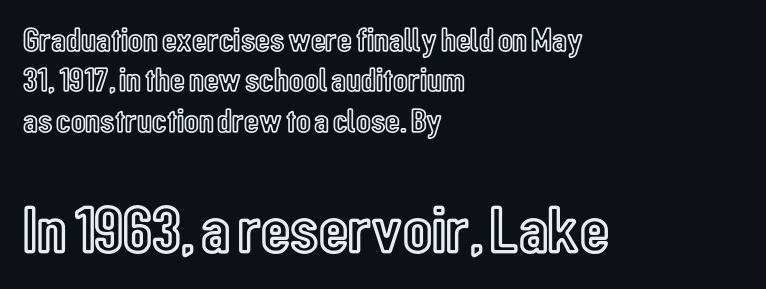
Compare the two chunks: the lower has the greater cap height. A typesetter would call this proportional, since set widths differ per character. Visually the block forms a straight wall on the left and a jagged coastline on the right. How are the letters spaced? Ordinarily, with no added tracking.
